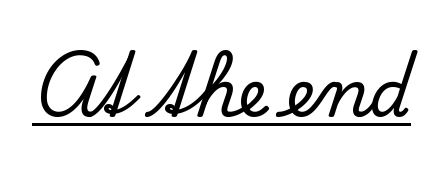
{"serif": "yes", "width": "normal", "stroke_contrast": "low", "x_height": "small", "monospaced": "no", "underline": "yes", "letter_spacing": "normal", "letter_spacing_em": 0.0, "glyph_px": 65}
